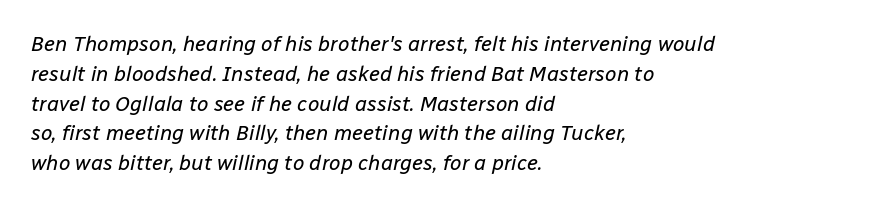
Q: Is the text bold? A: No.
Q: Is the text italic (slanted)? A: Yes, it leans right by about 12 degrees.
Q: Is the text underlined? A: No.
Q: How is the paragraph aligned? A: Left-aligned.
Q: Is the spacing between letters normal or unusually wide? A: Normal.
Q: Is the spacing between lines tight, normal or loose? A: Normal.
